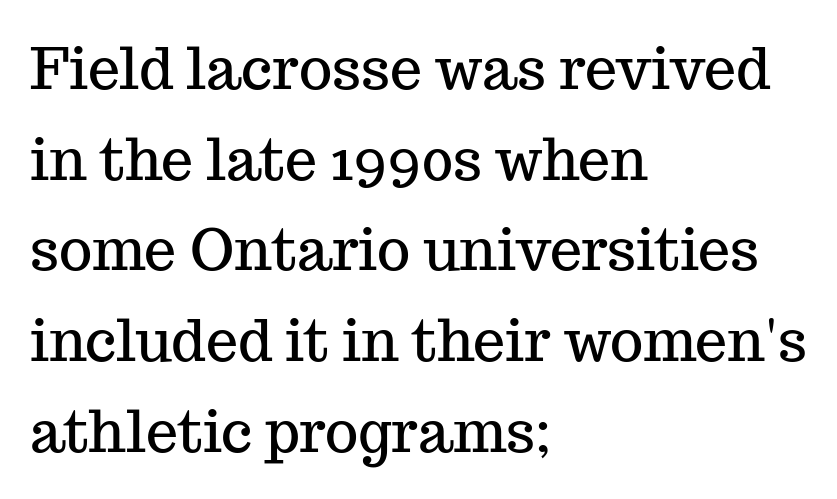
Q: Is the text italic (slanted)? A: No, it is upright.
Q: Is the typeface a serif or a sans-serif typeface? A: Serif.
Q: Is the text underlined? A: No.
Q: How is the paragraph aligned? A: Left-aligned.
Q: Is the spacing between letters normal or unusually wide? A: Normal.
Q: Is the spacing between lines tight, normal or loose? A: Normal.
Q: Width (condensed, normal, or wide)? A: Normal.
Q: Stroke contrast? A: Medium.
Q: x-height? A: Medium.
Q: Monospaced? A: No.
